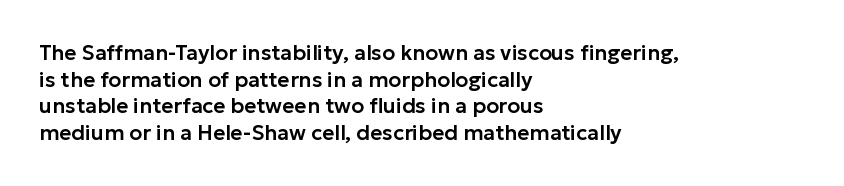
Successive baselines arrive at the customary interval. The space directly below the letters is spotless. The face used here is rendered with its standard letterfit. The rendering anchors every line to the left-hand side.
